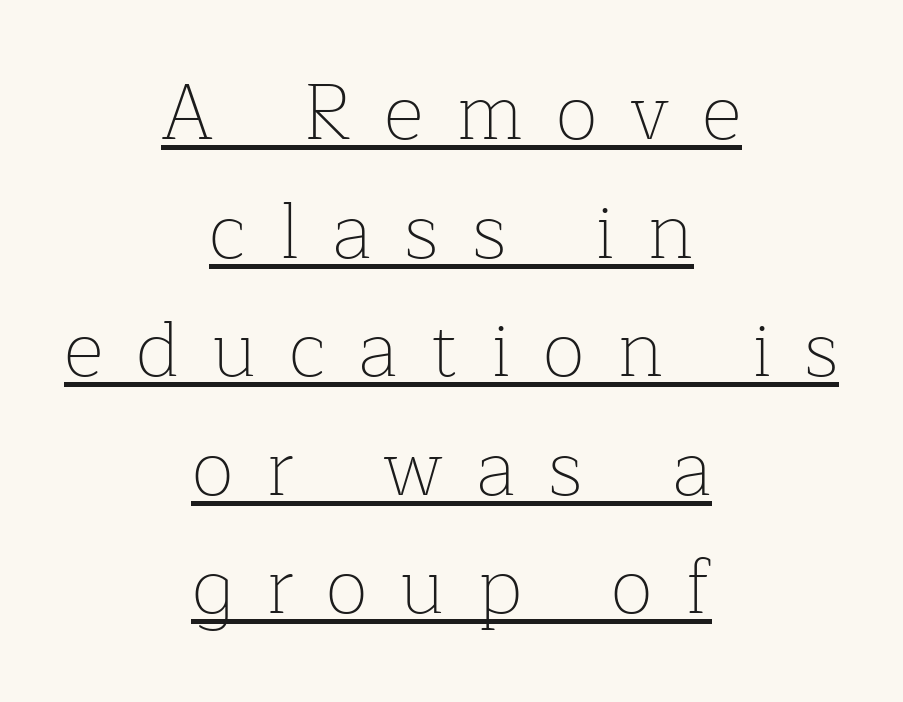
Q: Is the text bold? A: No.
Q: Is the text italic (slanted)? A: No, it is upright.
Q: Is the typeface a serif or a sans-serif typeface? A: Serif.
Q: Is the text underlined? A: Yes.
Q: How is the paragraph aligned? A: Centered.
Q: Is the spacing between letters normal or unusually wide? A: Unusually wide.
Q: Is the spacing between lines tight, normal or loose? A: Normal.
Q: Width (condensed, normal, or wide)? A: Normal.
Q: Stroke contrast? A: Low.
Q: x-height? A: Medium.
Q: Monospaced? A: No.
